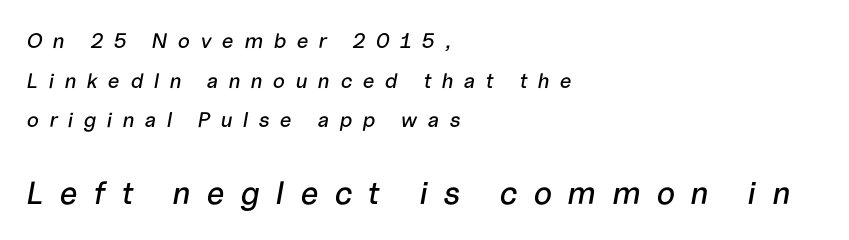
Each row of text sits above clean, open space. The passage is arranged the way most books set body copy — flush left. Observe the wide spacing: letters keep a clear distance from each other. Spacing verdict: proportional, widths tailored to each character. Look at the glyph heights: the lower group is clearly the bigger setting.
